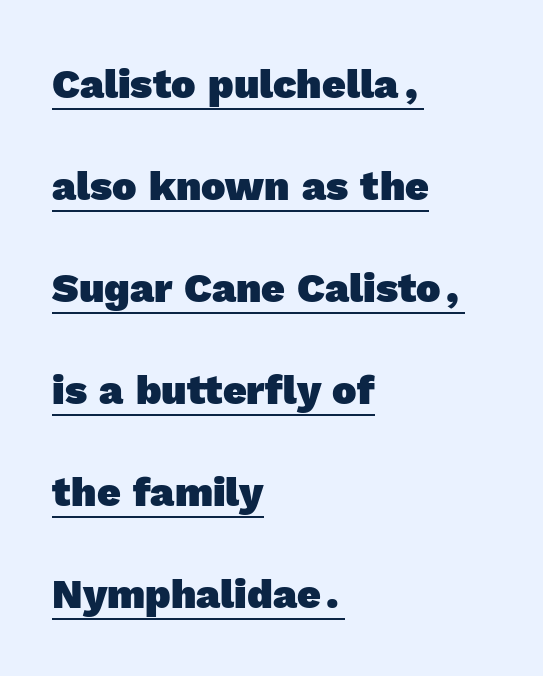
Q: Is the text bold? A: Yes.
Q: Is the typeface a serif or a sans-serif typeface? A: Sans-serif.
Q: Is the text underlined? A: Yes.
Q: How is the paragraph aligned? A: Left-aligned.
Q: Is the spacing between letters normal or unusually wide? A: Normal.
Q: Is the spacing between lines tight, normal or loose? A: Loose.
Q: Width (condensed, normal, or wide)? A: Normal.
Q: x-height? A: Medium.
Q: Monospaced? A: No.
